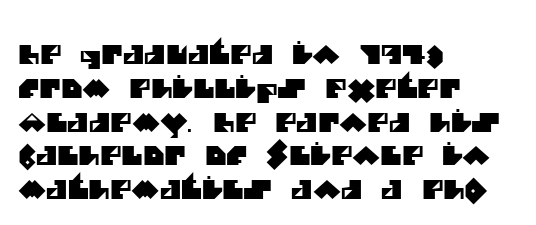
{"underline": "no", "align": "left", "line_spacing": "normal", "line_spacing_ratio": 1.3, "letter_spacing": "normal", "letter_spacing_em": 0.0, "glyph_px": 26}
